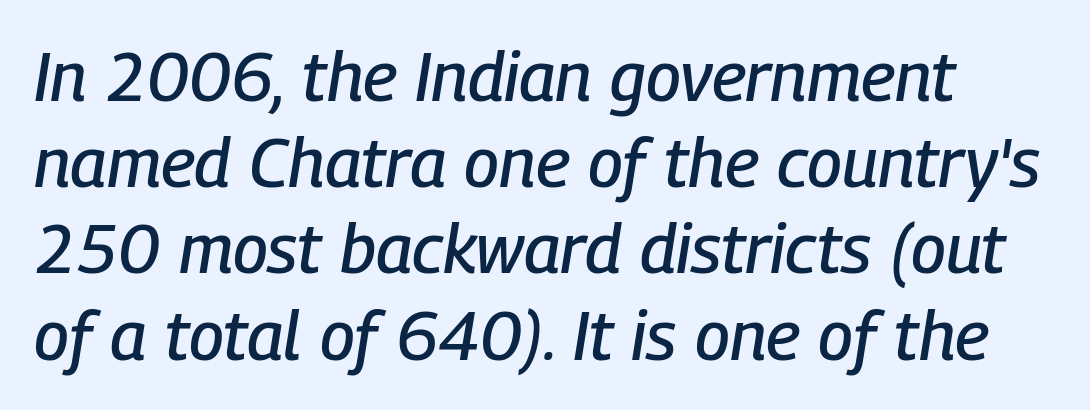
This sample uses an oblique cut, with every glyph tilted off the vertical. This rendering features lettering with no underline. Spacing between characters is what you'd get straight out of the box. A typesetter would call this proportional, since set widths differ per character. The space between consecutive lines is moderate.
